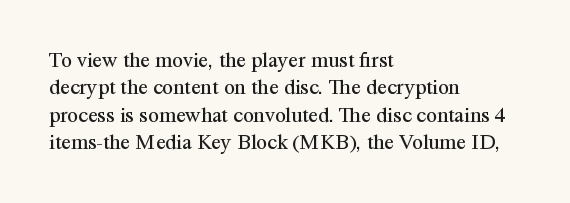
{"italic": "no", "bold": "no", "underline": "no", "align": "left", "line_spacing_ratio": 1.24, "letter_spacing": "normal", "letter_spacing_em": 0.0, "glyph_px": 22}
